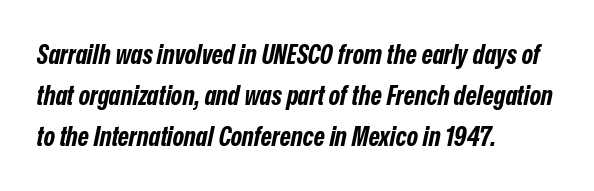
Nobody drew a line under any word here. Honestly, the letter spacing is just normal — you wouldn't notice it. It's the slanting kind of type. Emphasis by weight is at full strength: bold.
